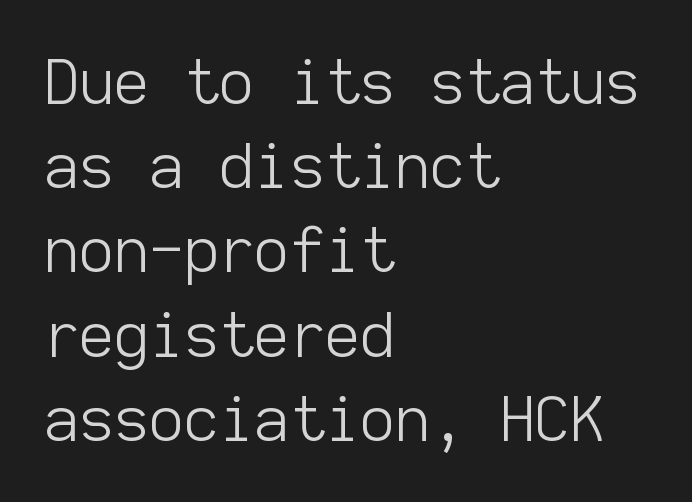
The image shows 61 px light sans-serif type, upright, monospaced; set left-aligned, normal line spacing (1.38x), normal letter spacing, not underlined; low stroke contrast and a medium x-height.
